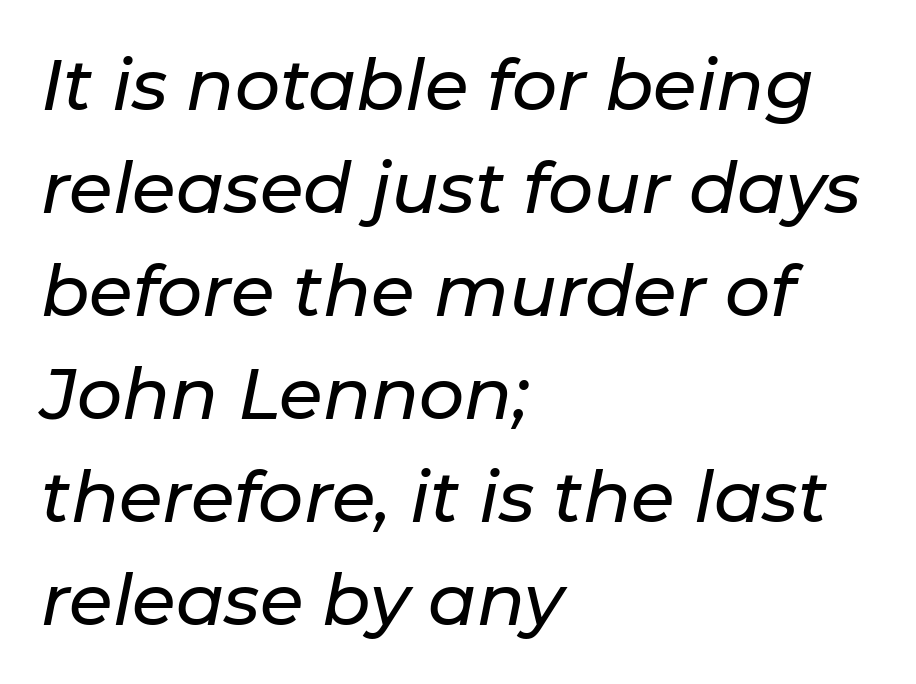
Spacing verdict: proportional, widths tailored to each character. Slant detected: the letters are inclined. If you drew a ruler down the left edge, every line would touch it. Observe the ordinary spacing: letters are neighbours, not strangers. Descenders are the only things crossing below the line. Notice how descenders clear the ascenders below comfortably — that's standard leading.
